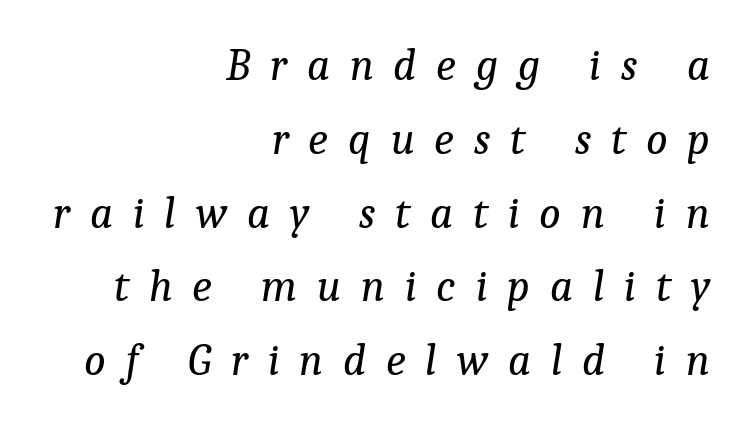
{"serif": "yes", "italic": "yes", "lean": "right", "slant_degrees": 9, "bold": "no", "weight": "regular", "width": "normal", "stroke_contrast": "low", "x_height": "medium", "monospaced": "no", "underline": "no", "align": "right", "line_spacing": "normal", "line_spacing_ratio": 1.64, "letter_spacing": "wide", "letter_spacing_em": 0.44, "glyph_px": 45}
